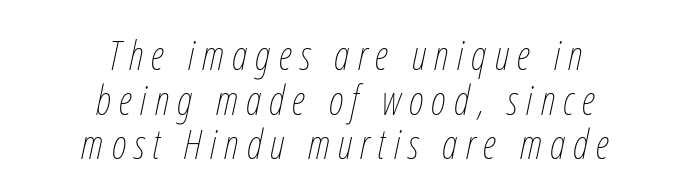
The image shows 41 px thin, condensed type, italic (leaning right); set centered, tight line spacing (1.09x), unusually wide letter spacing (+0.2 em), not underlined; low stroke contrast and a medium x-height.
